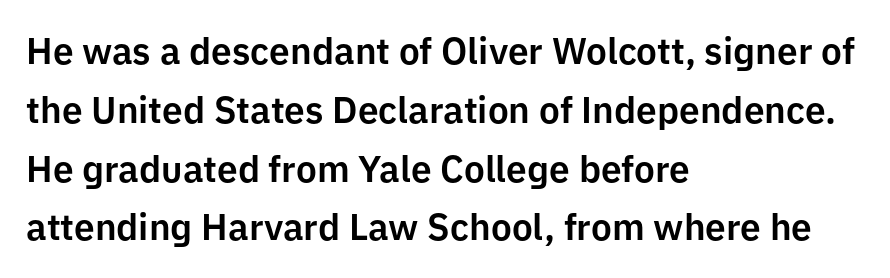
Q: Is the text italic (slanted)? A: No, it is upright.
Q: Is the typeface a serif or a sans-serif typeface? A: Sans-serif.
Q: Is the text underlined? A: No.
Q: How is the paragraph aligned? A: Left-aligned.
Q: Is the spacing between letters normal or unusually wide? A: Normal.
Q: Is the spacing between lines tight, normal or loose? A: Normal.
Q: Width (condensed, normal, or wide)? A: Normal.
Q: Stroke contrast? A: Low.
Q: x-height? A: Medium.
Q: Monospaced? A: No.
